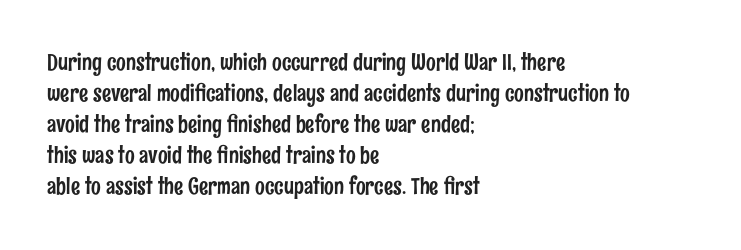
The image shows 23 px text type, upright; set left-aligned, normal line spacing (1.35x), normal letter spacing, not underlined.
